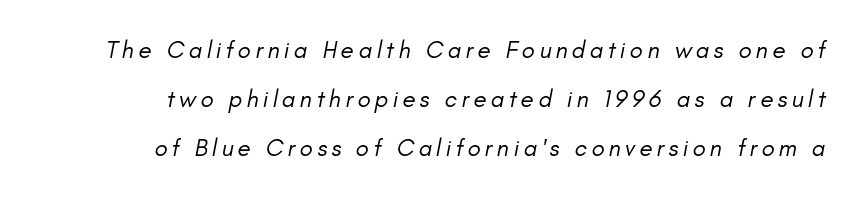
{"bold": "no", "underline": "no", "line_spacing": "loose", "line_spacing_ratio": 2.04, "glyph_px": 24}
